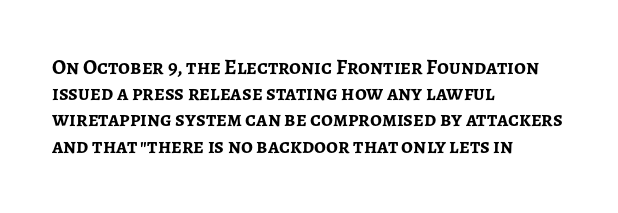
{"italic": "no", "bold": "yes", "underline": "no", "align": "left", "line_spacing": "normal", "line_spacing_ratio": 1.25, "letter_spacing": "normal", "letter_spacing_em": 0.0, "glyph_px": 21}
